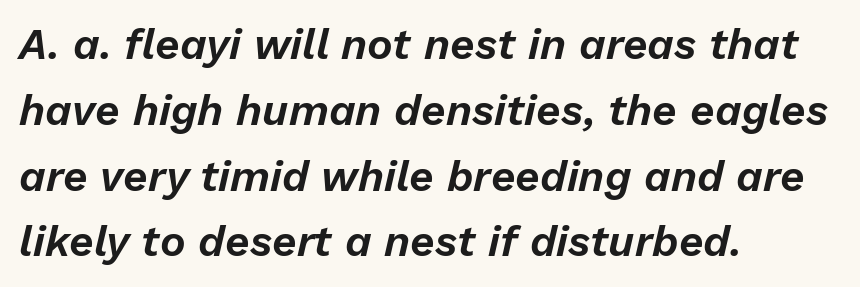
{"italic": "yes", "lean": "right", "slant_degrees": 13, "width": "normal", "stroke_contrast": "low", "x_height": "medium", "monospaced": "no", "underline": "no", "align": "left", "line_spacing": "normal", "line_spacing_ratio": 1.53, "letter_spacing": "normal", "letter_spacing_em": 0.0, "glyph_px": 43}
